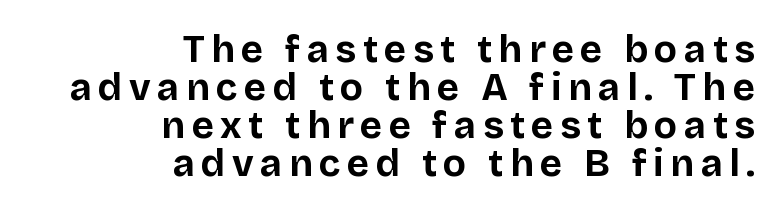
{"serif": "no", "italic": "no", "bold": "yes", "weight": "bold", "width": "normal", "stroke_contrast": "low", "x_height": "large", "monospaced": "no", "underline": "no", "align": "right", "line_spacing": "tight", "line_spacing_ratio": 1.0, "glyph_px": 38}
